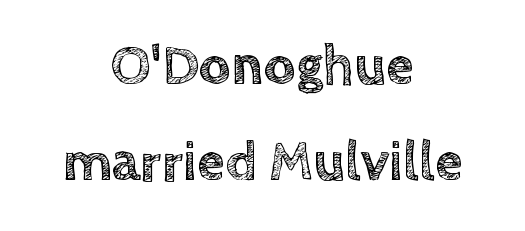
The image shows 56 px text type, upright; set centered, line spacing 1.72x, normal letter spacing, not underlined; a large x-height.
